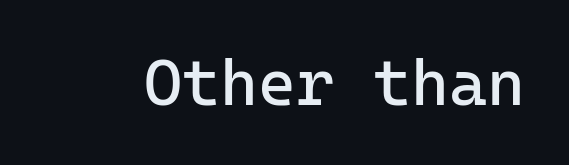
The image shows 65 px regular-weight sans-serif type, upright, monospaced; set normal letter spacing, not underlined; low stroke contrast and a medium x-height.
